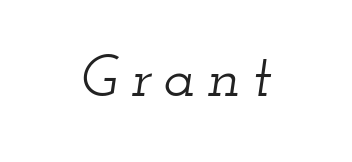
Q: Is the text italic (slanted)? A: Yes, it leans right by about 12 degrees.
Q: Is the typeface a serif or a sans-serif typeface? A: Serif.
Q: Is the text underlined? A: No.
Q: Width (condensed, normal, or wide)? A: Wide.
Q: Stroke contrast? A: Low.
Q: x-height? A: Small.
Q: Monospaced? A: No.
